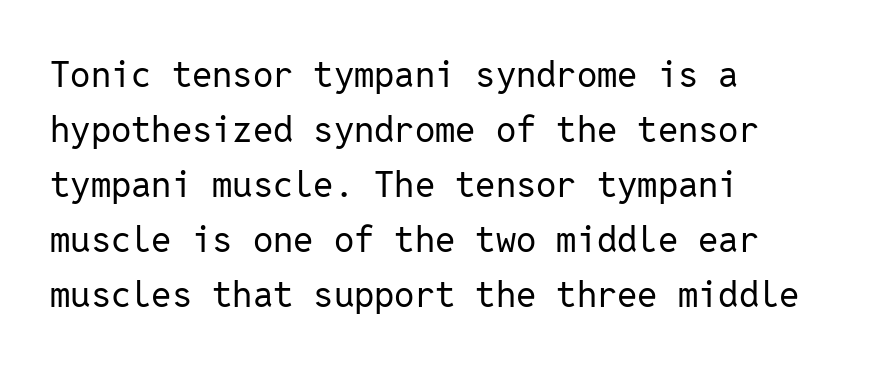
Q: Is the text bold? A: No.
Q: Is the text italic (slanted)? A: No, it is upright.
Q: Is the typeface a serif or a sans-serif typeface? A: Sans-serif.
Q: Is the text underlined? A: No.
Q: How is the paragraph aligned? A: Left-aligned.
Q: Is the spacing between letters normal or unusually wide? A: Normal.
Q: Is the spacing between lines tight, normal or loose? A: Normal.
Q: Width (condensed, normal, or wide)? A: Normal.
Q: Stroke contrast? A: Low.
Q: x-height? A: Medium.
Q: Monospaced? A: Yes.
